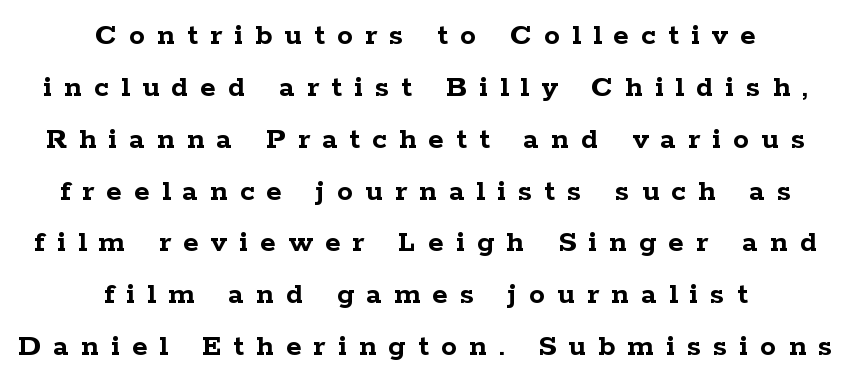
What weight is shown? A full bold with thick strokes. What stands out about the letter spacing? Its width — letters are far apart. I'd call this a serif setting — the letters wear small feet. The typesetter chose a symmetrical, centered arrangement here.
